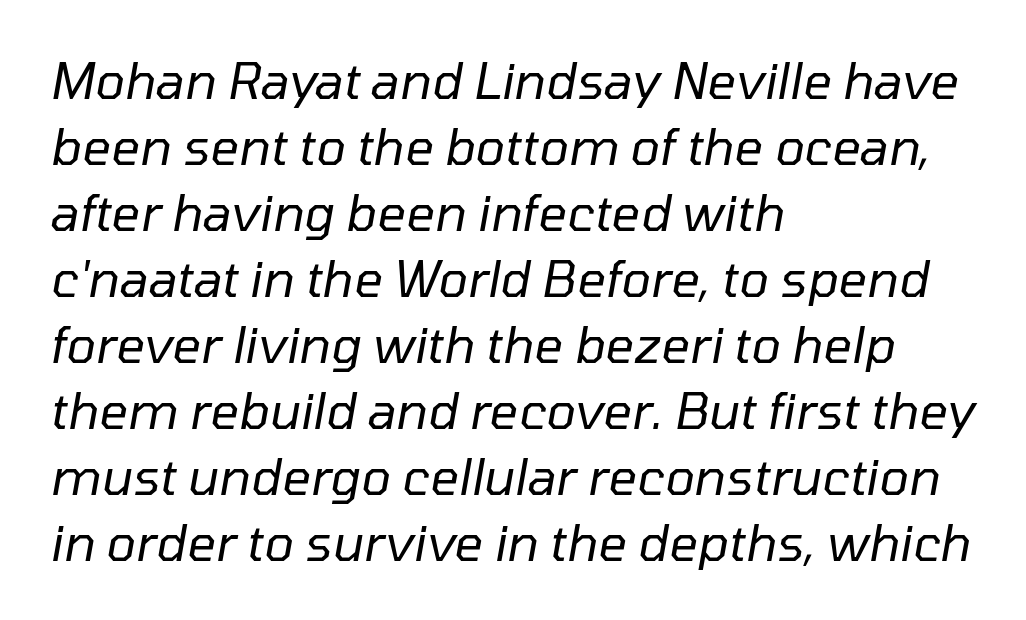
This sample uses an oblique cut, with every glyph tilted off the vertical. Notice how the passage keeps a crisp vertical edge on the left only. These lines keep a tight, regular rhythm from letter to letter. One glance says typical: line gaps are just what's usual.
